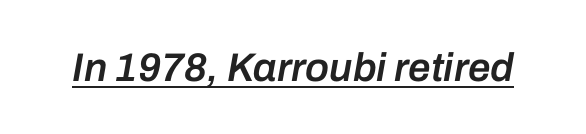
{"italic": "yes", "lean": "right", "slant_degrees": 10, "bold": "semi", "weight": "semibold", "width": "normal", "stroke_contrast": "low", "x_height": "medium", "monospaced": "no", "underline": "yes", "letter_spacing": "normal", "letter_spacing_em": 0.0, "glyph_px": 40}
